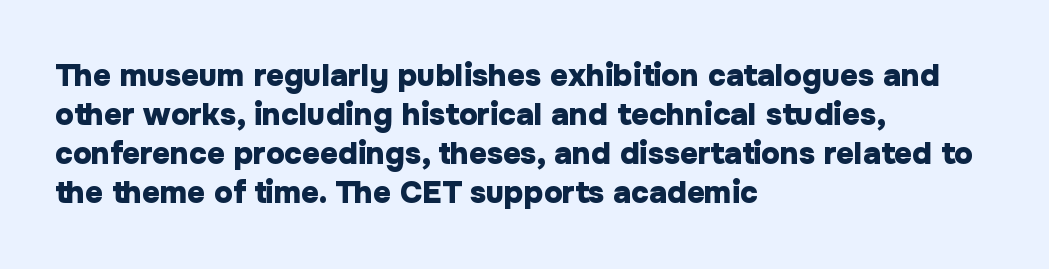
The image shows 31 px heavy sans-serif type, upright; set left-aligned, normal line spacing (1.26x), normal letter spacing, not underlined; low stroke contrast and a medium x-height.
